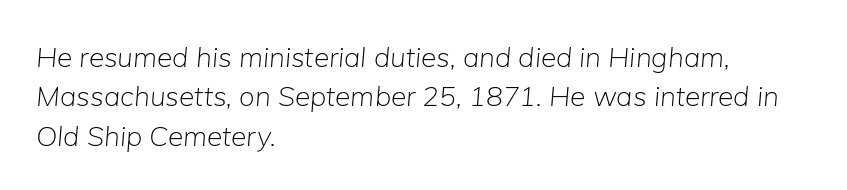
{"italic": "yes", "lean": "right", "slant_degrees": 5, "bold": "no", "weight": "light", "width": "normal", "stroke_contrast": "low", "x_height": "medium", "monospaced": "no", "underline": "no", "align": "left", "line_spacing": "normal", "line_spacing_ratio": 1.41, "letter_spacing": "normal", "letter_spacing_em": 0.0, "glyph_px": 28}
